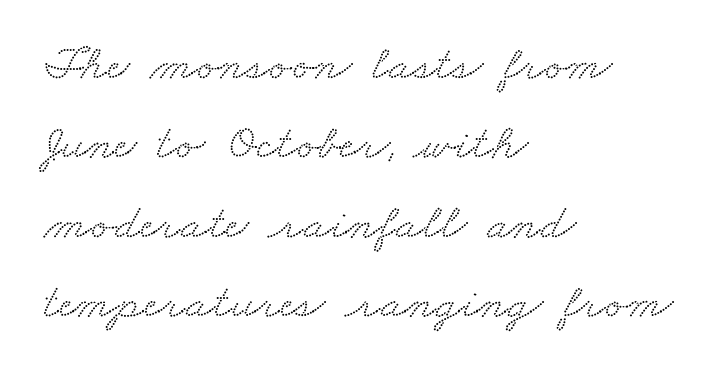
{"serif": "yes", "width": "wide", "stroke_contrast": "low", "x_height": "small", "monospaced": "no", "underline": "no", "align": "left", "line_spacing": "normal", "line_spacing_ratio": 1.59, "letter_spacing": "normal", "letter_spacing_em": 0.0, "glyph_px": 50}
